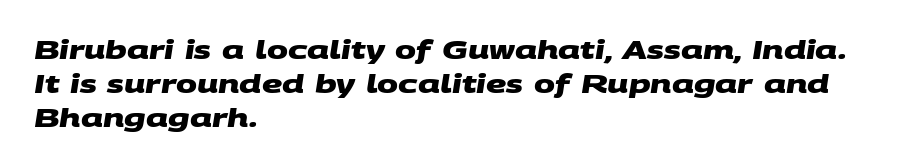
The image shows 25 px bold type; set left-aligned, normal line spacing (1.36x), normal letter spacing, not underlined.
